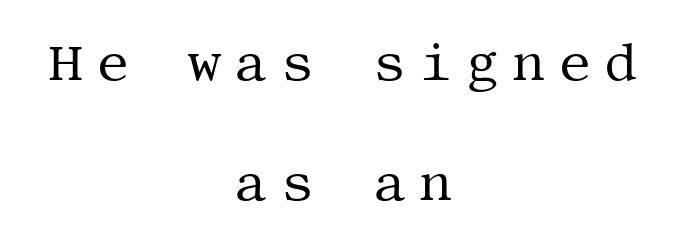
The image shows 52 px regular-weight serif type, upright; set centered, loose line spacing (2.31x), unusually wide letter spacing (+0.25 em), not underlined; medium stroke contrast and a large x-height.
